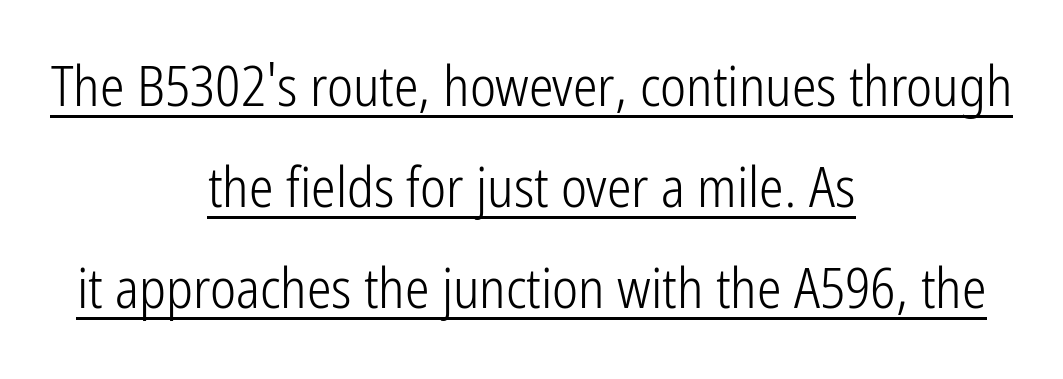
The image shows 55 px light, condensed sans-serif type, upright; set centered, line spacing 1.84x, normal letter spacing, underlined; low stroke contrast and a medium x-height.
